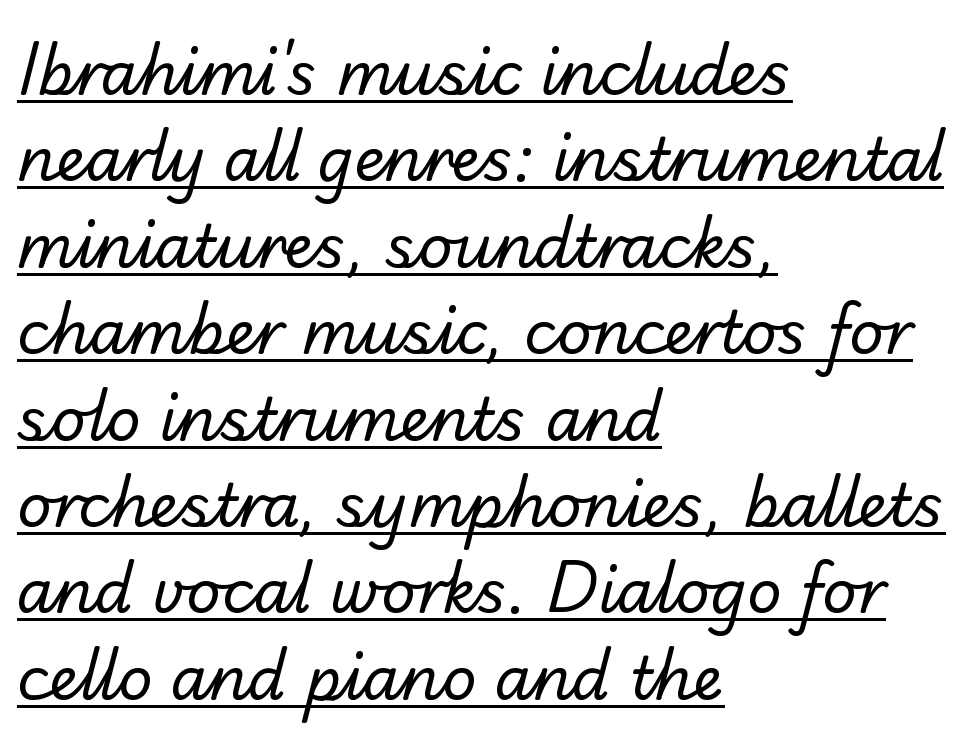
Q: Is the text bold? A: No.
Q: Is the typeface a serif or a sans-serif typeface? A: Sans-serif.
Q: Is the text underlined? A: Yes.
Q: How is the paragraph aligned? A: Left-aligned.
Q: Is the spacing between letters normal or unusually wide? A: Normal.
Q: Is the spacing between lines tight, normal or loose? A: Normal.
Q: Width (condensed, normal, or wide)? A: Normal.
Q: Stroke contrast? A: Low.
Q: x-height? A: Small.
Q: Monospaced? A: No.
